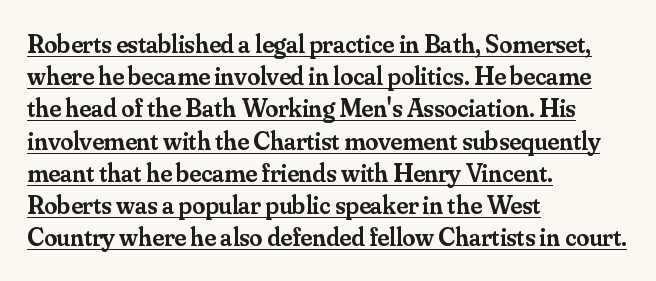
{"italic": "no", "bold": "semi", "underline": "yes", "align": "left", "line_spacing_ratio": 1.24, "letter_spacing": "normal", "letter_spacing_em": 0.0, "glyph_px": 26}
